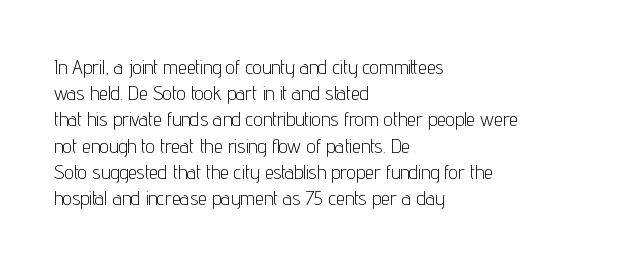
No chunkiness to these letters — they're not bold. Alignment: flush left. Do the letters lean? They stand straight. Horizontal bands of white between lines are of average thickness. Has an underline been added? It has not. Is the letter spacing exaggerated? No — it looks like the ordinary default.
